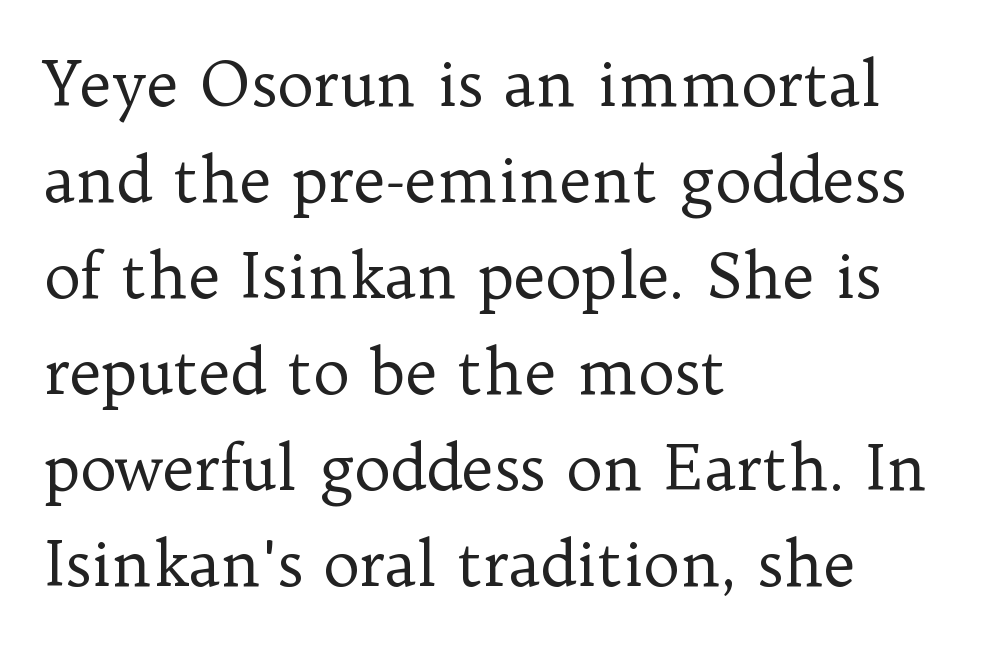
These glyphs show unthickened strokes, regular width or finer. In terms of letterform style, serifs are clearly present. Looks like regular typesetting: each glyph gets only the width it needs. This is the regular roman posture of the typeface.
